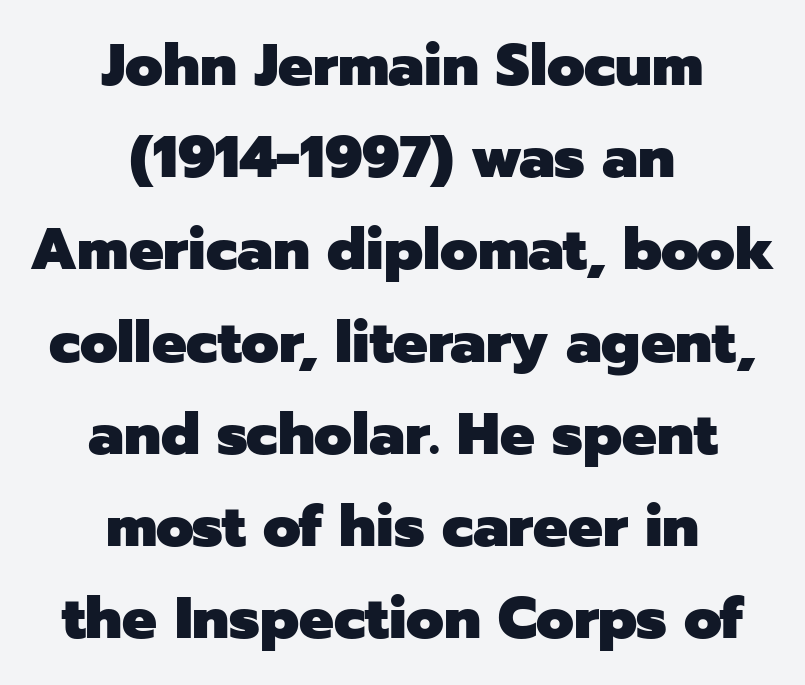
{"serif": "no", "italic": "no", "bold": "yes", "weight": "heavy", "width": "normal", "stroke_contrast": "low", "x_height": "medium", "monospaced": "no", "underline": "no", "align": "center", "line_spacing": "normal", "line_spacing_ratio": 1.59, "letter_spacing": "normal", "letter_spacing_em": 0.0, "glyph_px": 58}
